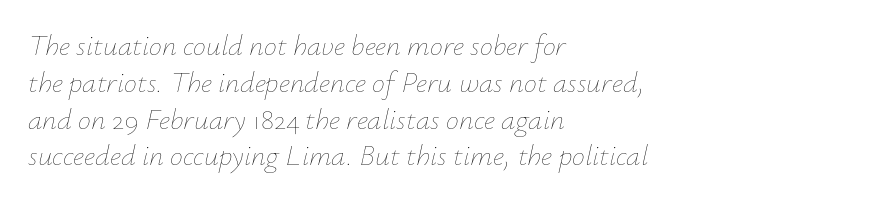
{"italic": "yes", "lean": "right", "slant_degrees": 12, "bold": "no", "weight": "thin", "width": "normal", "stroke_contrast": "low", "x_height": "small", "monospaced": "no", "underline": "no", "align": "left", "line_spacing": "normal", "line_spacing_ratio": 1.27, "letter_spacing": "normal", "letter_spacing_em": 0.0, "glyph_px": 29}
